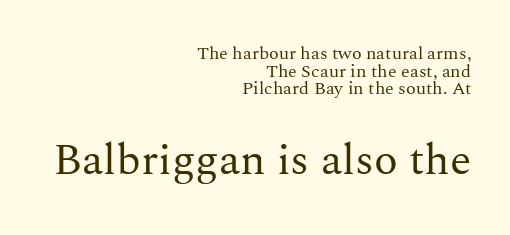
The image shows 44 px regular-weight serif type, upright; set right-aligned, tight line spacing (0.98x), normal letter spacing, not underlined; the second (bottom) block is 2.44x larger; medium stroke contrast and a medium x-height.
